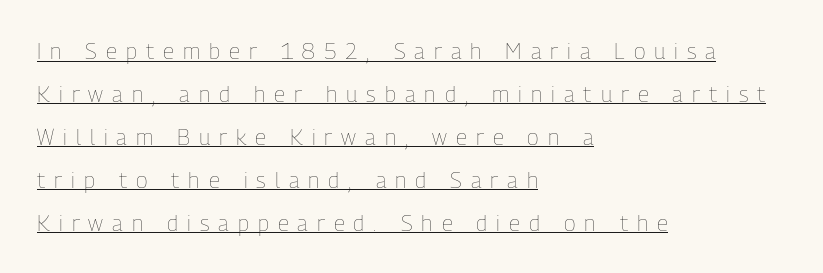
The image shows 22 px text type, upright; set left-aligned, loose line spacing (1.95x), unusually wide letter spacing (+0.41 em), underlined.
